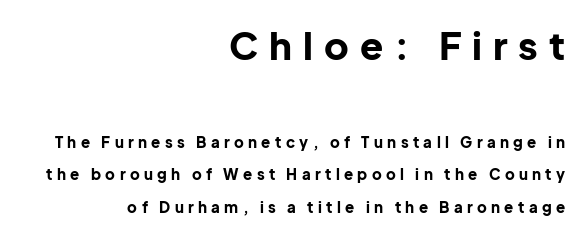
The image shows 38 px bold sans-serif type, upright; set right-aligned, loose line spacing (2.15x), unusually wide letter spacing (+0.29 em), not underlined; the first (top) block is 2.53x larger; low stroke contrast and a medium x-height.
